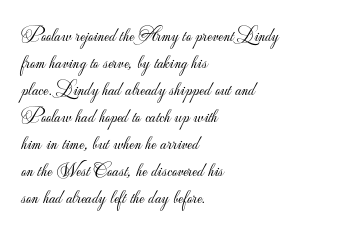
Q: Is the text bold? A: No.
Q: Is the text italic (slanted)? A: Yes.
Q: Is the text underlined? A: No.
Q: How is the paragraph aligned? A: Left-aligned.
Q: Is the spacing between letters normal or unusually wide? A: Normal.
Q: Is the spacing between lines tight, normal or loose? A: Normal.
